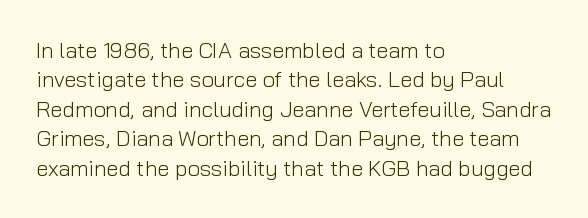
The image shows 22 px text type, upright; set left-aligned, normal line spacing (1.34x), normal letter spacing, not underlined.
